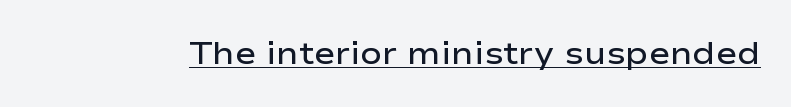
The image shows 32 px semibold, wide sans-serif type, upright; set normal letter spacing, underlined; low stroke contrast and a medium x-height.
